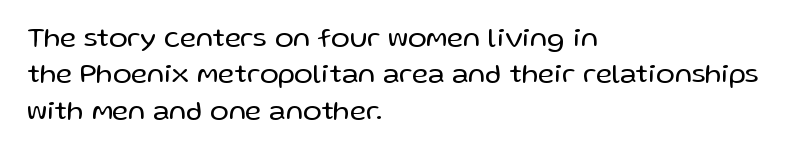
{"serif": "no", "italic": "no", "bold": "no", "weight": "regular", "width": "normal", "stroke_contrast": "low", "x_height": "medium", "monospaced": "no", "underline": "no", "align": "left", "line_spacing": "normal", "line_spacing_ratio": 1.3, "letter_spacing": "normal", "letter_spacing_em": 0.0, "glyph_px": 28}
